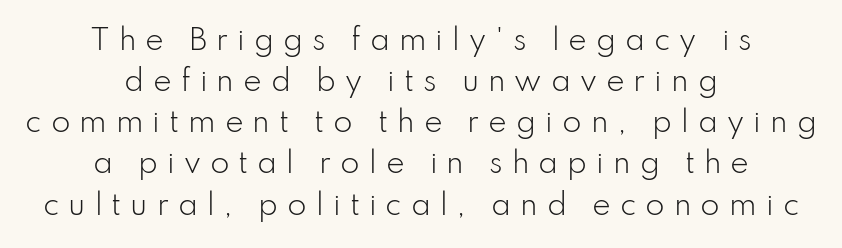
The image shows 28 px light sans-serif type, upright; set centered, normal line spacing (1.47x), unusually wide letter spacing (+0.32 em), not underlined; low stroke contrast and a small x-height.
